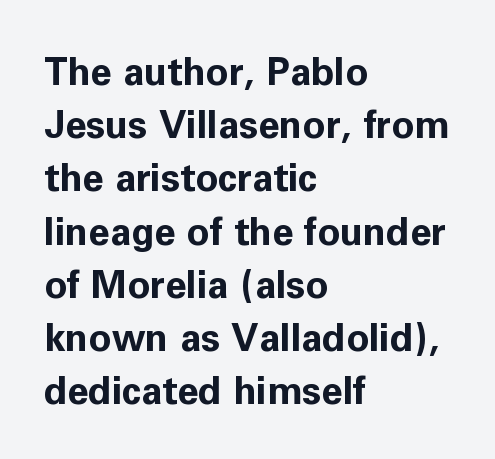
{"serif": "no", "italic": "no", "bold": "yes", "weight": "bold", "width": "normal", "stroke_contrast": "low", "x_height": "medium", "monospaced": "no", "underline": "no", "align": "left", "line_spacing": "normal", "line_spacing_ratio": 1.4, "letter_spacing": "normal", "letter_spacing_em": 0.0, "glyph_px": 38}
